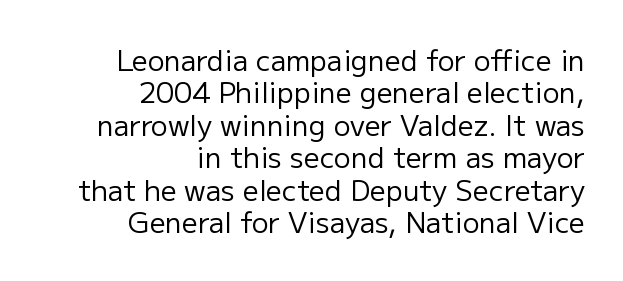
{"serif": "no", "italic": "no", "bold": "no", "weight": "regular", "width": "normal", "stroke_contrast": "low", "x_height": "medium", "monospaced": "no", "underline": "no", "align": "right", "line_spacing_ratio": 1.16, "letter_spacing": "normal", "letter_spacing_em": 0.0, "glyph_px": 28}
